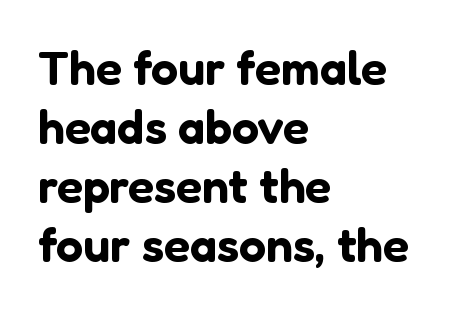
The image shows 48 px sans-serif type, upright; set left-aligned, line spacing 1.23x, normal letter spacing, not underlined; low stroke contrast and a medium x-height.
